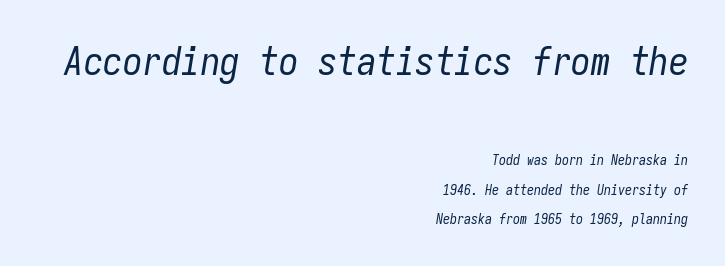
The face used here is monospaced, like something from a code editor. In CSS terms this would be text-align: right. A quiet, ordinary-to-light weight characterises the typeface. The gap between lines stays unmarked. In terms of posture, this sample is oblique.
